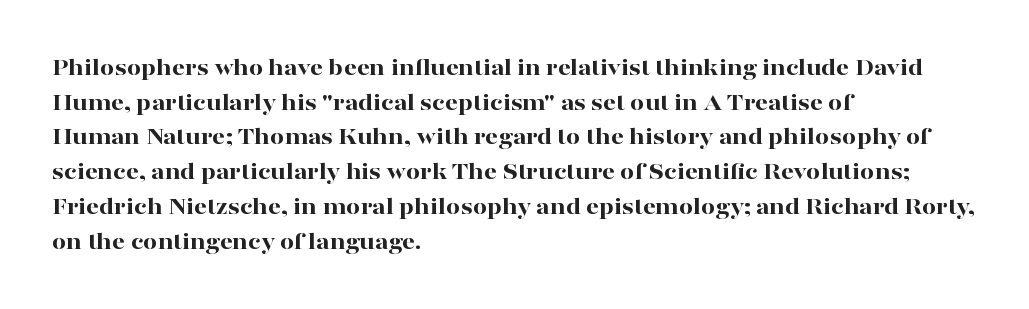
The image shows 25 px bold type, upright; set left-aligned, normal line spacing (1.39x), normal letter spacing, not underlined.
